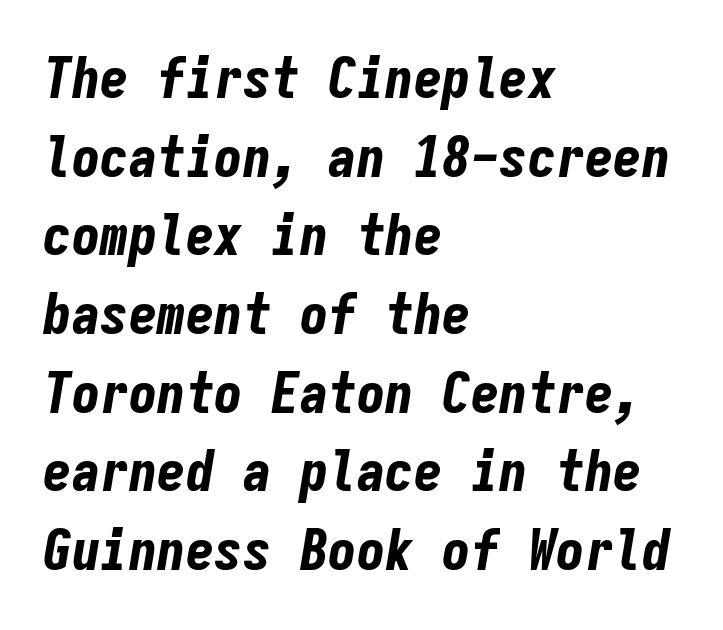
The image shows 57 px bold, condensed type, italic (leaning right), monospaced; set left-aligned, normal line spacing (1.38x), normal letter spacing, not underlined; low stroke contrast and a medium x-height.
